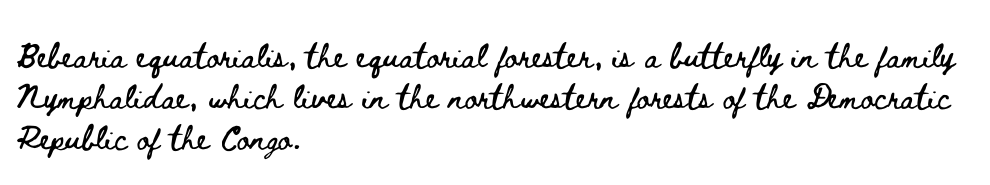
{"width": "wide", "stroke_contrast": "low", "x_height": "small", "monospaced": "no", "underline": "no", "align": "left", "line_spacing": "normal", "line_spacing_ratio": 1.32, "letter_spacing": "normal", "letter_spacing_em": 0.0, "glyph_px": 31}
